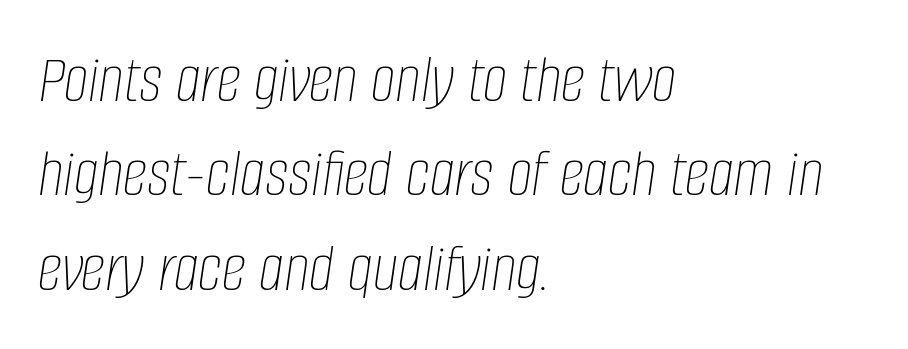
{"italic": "yes", "lean": "right", "slant_degrees": 8, "bold": "no", "weight": "thin", "width": "condensed", "stroke_contrast": "low", "x_height": "large", "monospaced": "no", "underline": "no", "align": "left", "line_spacing": "normal", "line_spacing_ratio": 1.35, "letter_spacing": "normal", "letter_spacing_em": 0.0, "glyph_px": 70}
